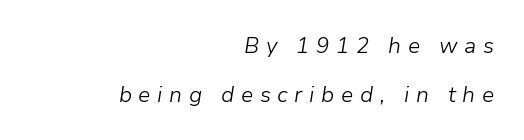
The image shows 22 px text type, italic (leaning right); set right-aligned, loose line spacing (2.22x), unusually wide letter spacing (+0.3 em), not underlined.
